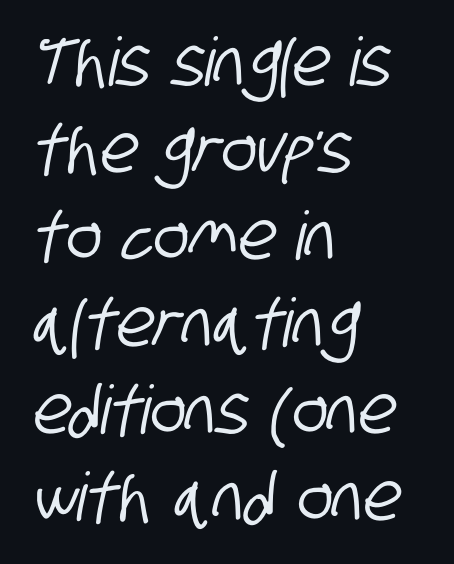
Q: Is the typeface a serif or a sans-serif typeface? A: Sans-serif.
Q: Is the text underlined? A: No.
Q: How is the paragraph aligned? A: Left-aligned.
Q: Is the spacing between letters normal or unusually wide? A: Normal.
Q: Is the spacing between lines tight, normal or loose? A: Normal.
Q: Width (condensed, normal, or wide)? A: Condensed.
Q: Stroke contrast? A: Low.
Q: x-height? A: Large.
Q: Monospaced? A: No.
